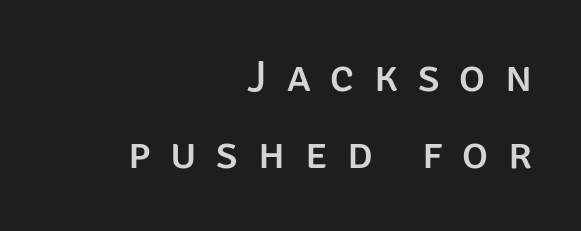
{"serif": "no", "italic": "no", "width": "normal", "stroke_contrast": "low", "x_height": "large", "monospaced": "no", "underline": "no", "align": "right", "line_spacing_ratio": 1.76, "letter_spacing": "wide", "letter_spacing_em": 0.45, "glyph_px": 44}
